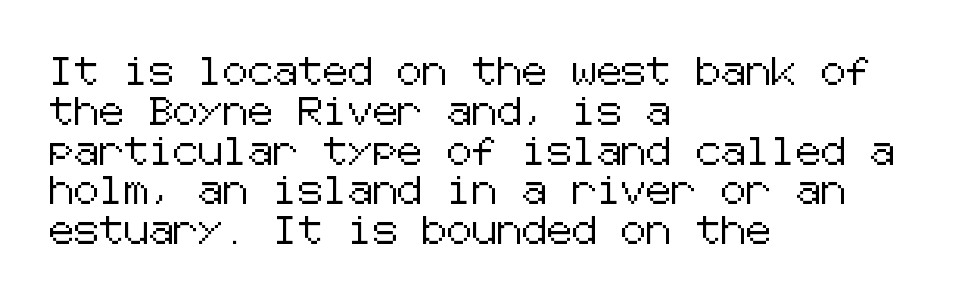
Caption: standard tracking, unaltered. The passage shown is not underscored anywhere. The setting favours the left margin, as ordinary paragraphs usually do. Leading: standard.
